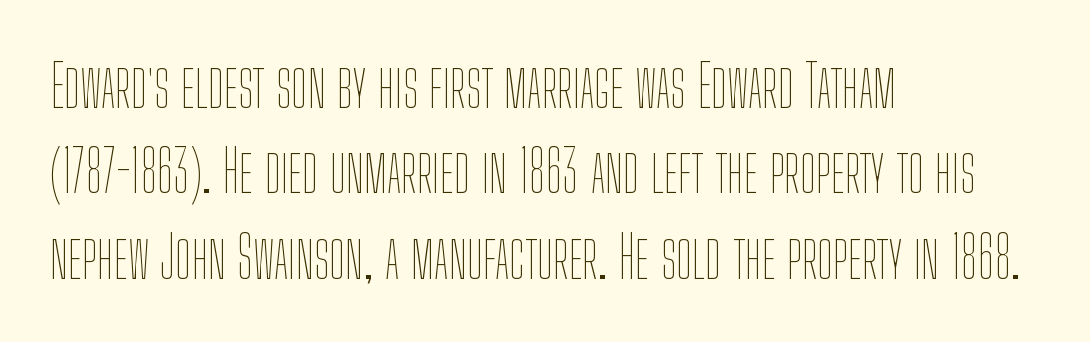
A typesetter would call this leading conventional body-copy spacing. One-word summary of the alignment: left. Unbolded letterforms with no extra heft. Descender tails drop into unmarked territory. The typography opts for an upright posture over an oblique one. Nobody touched the tracking dial on this one.
